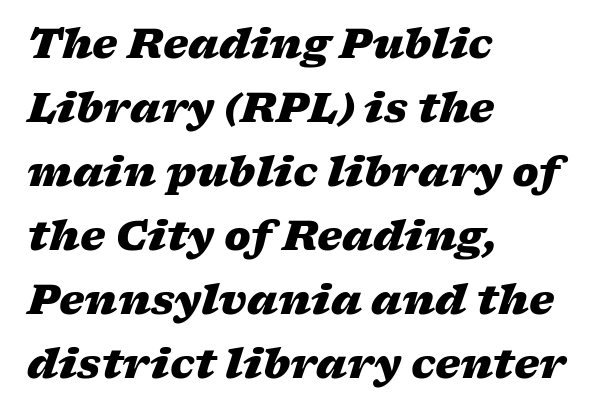
The image shows 40 px heavy, wide type, italic (leaning right); set left-aligned, normal line spacing (1.6x), normal letter spacing, not underlined; low stroke contrast and a medium x-height.
